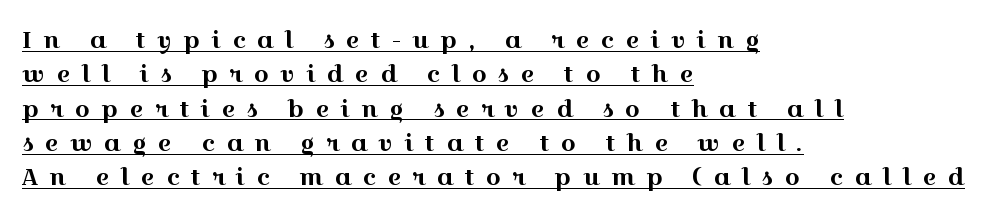
The image shows 24 px text type, upright; set left-aligned, normal line spacing (1.43x), unusually wide letter spacing (+0.46 em), underlined.
